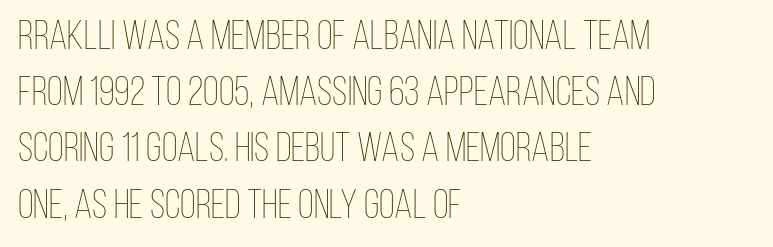
{"italic": "no", "bold": "no", "weight": "thin", "width": "condensed", "stroke_contrast": "low", "x_height": "large", "monospaced": "no", "underline": "no", "align": "left", "line_spacing": "normal", "line_spacing_ratio": 1.37, "letter_spacing": "normal", "letter_spacing_em": 0.0, "glyph_px": 41}
